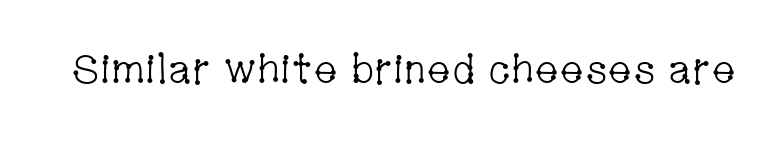
Q: Is the text bold? A: No.
Q: Is the text italic (slanted)? A: No, it is upright.
Q: Is the typeface a serif or a sans-serif typeface? A: Serif.
Q: Is the text underlined? A: No.
Q: Is the spacing between letters normal or unusually wide? A: Normal.
Q: Width (condensed, normal, or wide)? A: Condensed.
Q: Stroke contrast? A: Low.
Q: x-height? A: Medium.
Q: Monospaced? A: No.
